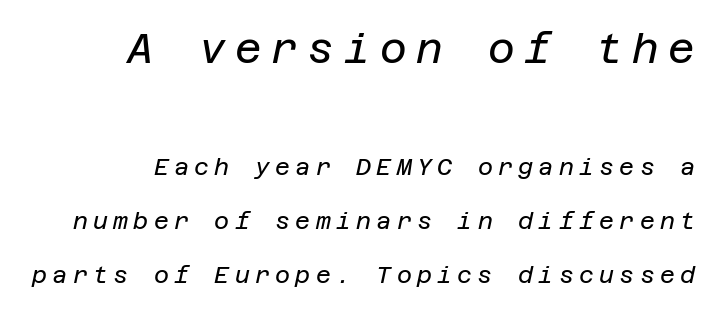
Posture: slanted. Stems here are at most as thick as an everyday book face. The letterforms stand isolated, each surrounded by extra space. Baseline-to-baseline distance is far greater than the letter height. The area under the type is left untouched. One-word summary of the alignment: right.
